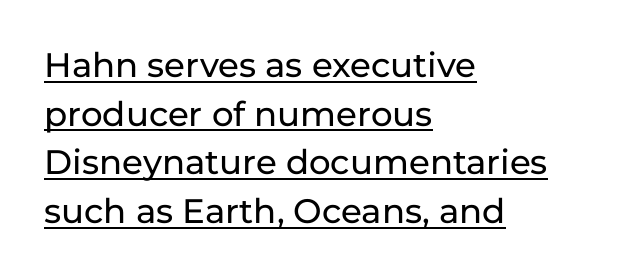
The leading is moderate, giving the passage an even texture. Stroke terminals: plain, sans-serif. The paragraph has a hard left edge and a soft right edge. A typesetter would call this proportional, since set widths differ per character. Is there any slant? The stems are plumb.
